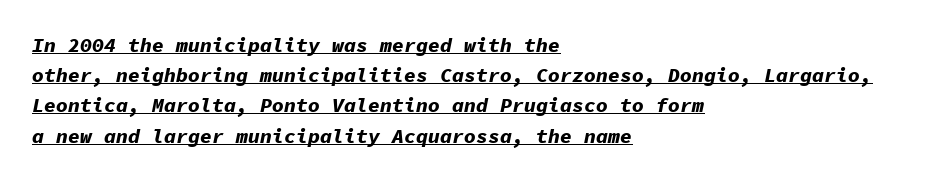
Q: Is the text bold? A: Yes.
Q: Is the text italic (slanted)? A: Yes, it leans right by about 11 degrees.
Q: Is the text underlined? A: Yes.
Q: How is the paragraph aligned? A: Left-aligned.
Q: Is the spacing between letters normal or unusually wide? A: Normal.
Q: Is the spacing between lines tight, normal or loose? A: Normal.
